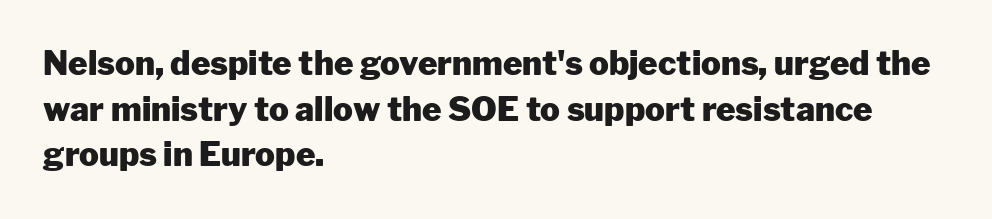
The image shows 33 px heavy sans-serif type, upright; set left-aligned, normal line spacing (1.38x), normal letter spacing, not underlined; low stroke contrast and a medium x-height.
